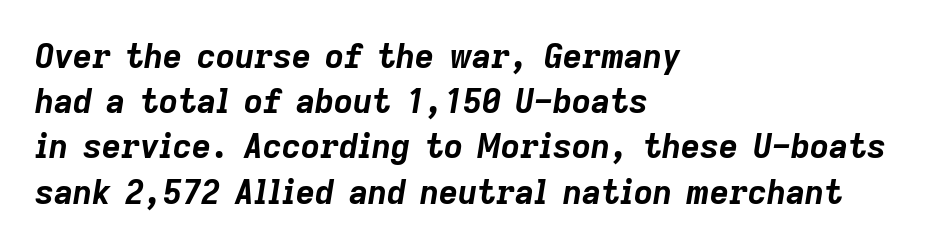
The image shows 33 px bold type, italic (leaning right); set left-aligned, normal line spacing (1.37x), normal letter spacing, not underlined; low stroke contrast and a medium x-height.
